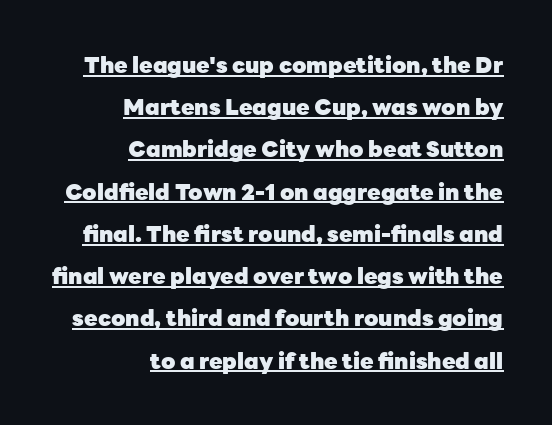
Nope, not italic — everything's standing straight. Does the weight exceed regular? Yes, all the way to bold. Is there an underline? Yes — a line sits under the letters. Line spacing here is loose. A typesetter would call this zero additional tracking. The paragraph shown leans on its right margin.
